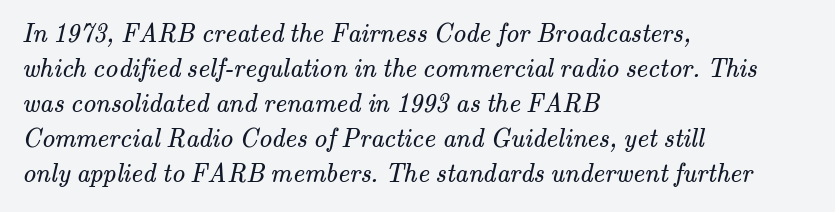
Q: Is the text bold? A: No.
Q: Is the text underlined? A: No.
Q: How is the paragraph aligned? A: Left-aligned.
Q: Is the spacing between letters normal or unusually wide? A: Normal.
Q: Is the spacing between lines tight, normal or loose? A: Normal.
